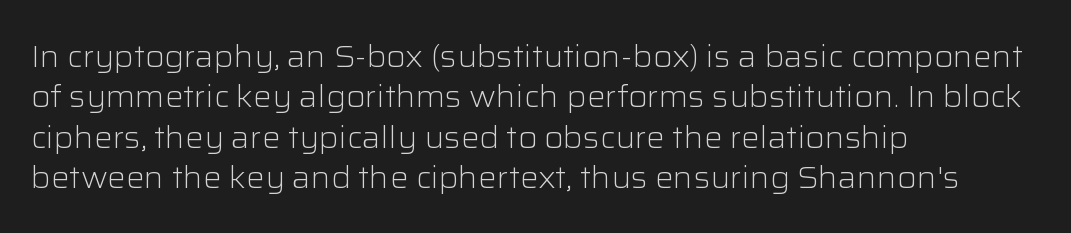
The image shows 31 px light sans-serif type, upright; set left-aligned, normal line spacing (1.3x), normal letter spacing, not underlined; low stroke contrast and a medium x-height.
